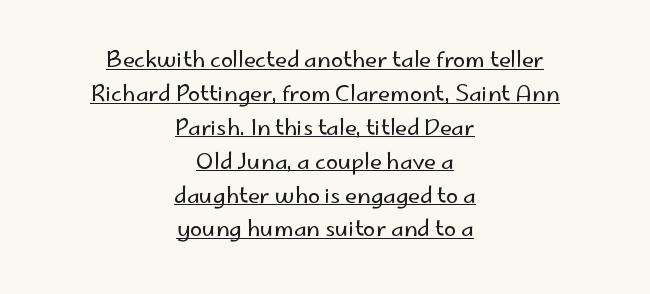
Every character sits straight up, as roman type does. Each line is balanced around a shared central axis. The string is rendered with underlining switched on. Tracking here is standard; glyphs follow each other at the usual distance. A quiet, ordinary-to-light weight characterises the typeface.
